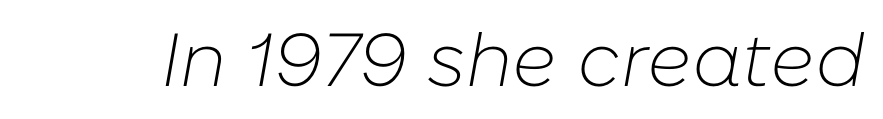
{"italic": "yes", "lean": "right", "slant_degrees": 10, "bold": "no", "weight": "light", "width": "normal", "stroke_contrast": "low", "x_height": "medium", "monospaced": "no", "underline": "no", "letter_spacing": "normal", "letter_spacing_em": 0.0, "glyph_px": 75}
